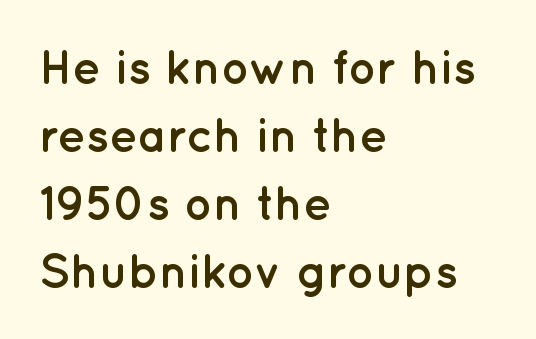
Q: Is the text bold? A: Yes.
Q: Is the text italic (slanted)? A: No, it is upright.
Q: Is the typeface a serif or a sans-serif typeface? A: Sans-serif.
Q: Is the text underlined? A: No.
Q: How is the paragraph aligned? A: Left-aligned.
Q: Is the spacing between letters normal or unusually wide? A: Normal.
Q: Is the spacing between lines tight, normal or loose? A: Normal.
Q: Width (condensed, normal, or wide)? A: Normal.
Q: Stroke contrast? A: Low.
Q: x-height? A: Medium.
Q: Monospaced? A: No.
